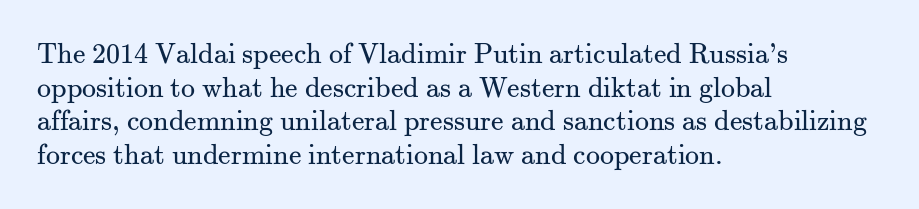
Q: Is the text bold? A: No.
Q: Is the text italic (slanted)? A: No, it is upright.
Q: Is the typeface a serif or a sans-serif typeface? A: Serif.
Q: Is the text underlined? A: No.
Q: How is the paragraph aligned? A: Left-aligned.
Q: Is the spacing between letters normal or unusually wide? A: Normal.
Q: Width (condensed, normal, or wide)? A: Normal.
Q: Stroke contrast? A: Medium.
Q: x-height? A: Small.
Q: Monospaced? A: No.
